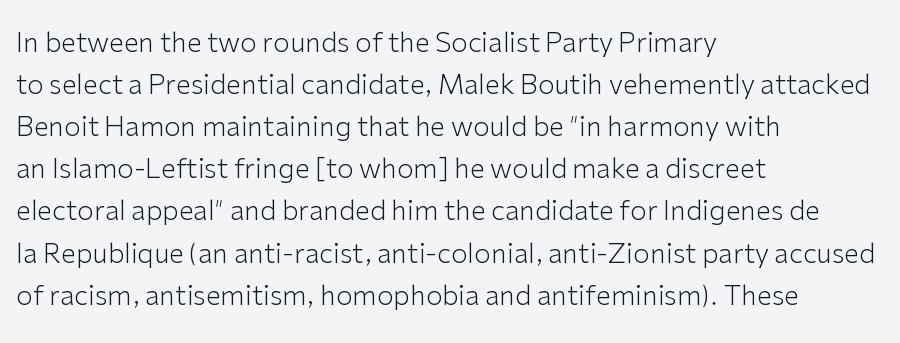
Each new line begins a customary step beneath the previous one. The passage shown is not underscored anywhere. Weight: not bold — regular or lighter. Nope, not italic — everything's standing straight. A classic flush-left, rag-right setting is used for this passage.
